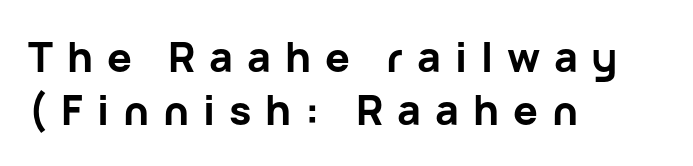
Q: Is the text bold? A: Yes.
Q: Is the text italic (slanted)? A: No, it is upright.
Q: Is the typeface a serif or a sans-serif typeface? A: Sans-serif.
Q: Is the text underlined? A: No.
Q: How is the paragraph aligned? A: Left-aligned.
Q: Is the spacing between letters normal or unusually wide? A: Unusually wide.
Q: Is the spacing between lines tight, normal or loose? A: Normal.
Q: Width (condensed, normal, or wide)? A: Normal.
Q: Stroke contrast? A: Low.
Q: x-height? A: Medium.
Q: Monospaced? A: No.
